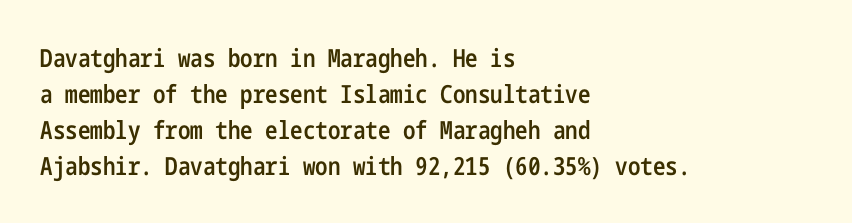
The image shows 25 px text type, upright; set left-aligned, normal line spacing (1.44x), normal letter spacing, not underlined.
